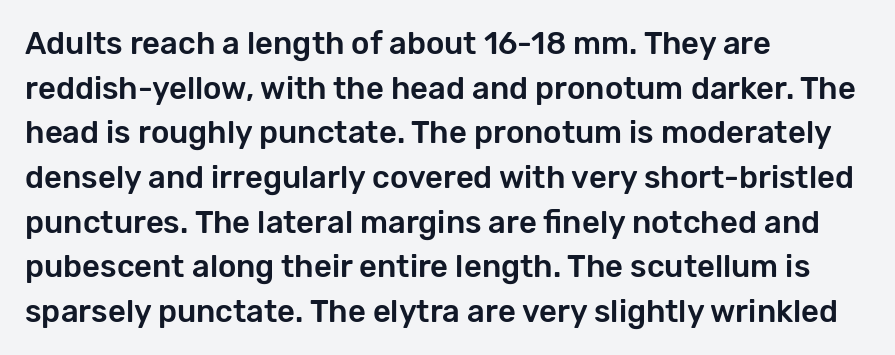
The image shows 31 px sans-serif type, upright; set left-aligned, normal line spacing (1.44x), normal letter spacing, not underlined; low stroke contrast and a medium x-height.
